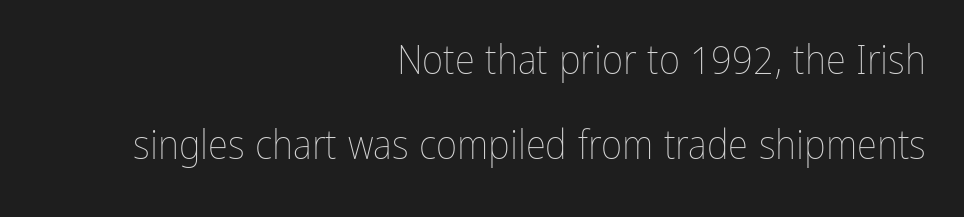
{"italic": "no", "bold": "no", "weight": "thin", "width": "condensed", "stroke_contrast": "low", "x_height": "medium", "monospaced": "no", "underline": "no", "align": "right", "line_spacing": "loose", "line_spacing_ratio": 2.07, "letter_spacing": "normal", "letter_spacing_em": 0.0, "glyph_px": 41}
